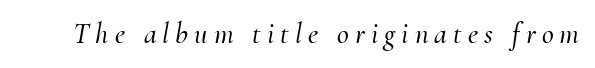
The image shows 29 px serif type, italic (leaning right); set unusually wide letter spacing (+0.21 em), not underlined; medium stroke contrast and a small x-height.
